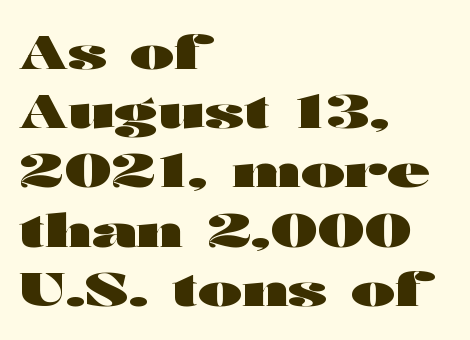
The image shows 47 px heavy, wide type, upright; set left-aligned, normal line spacing (1.26x), normal letter spacing, not underlined; high stroke contrast and a medium x-height.
